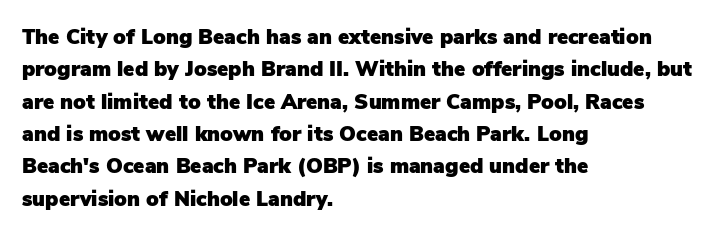
{"italic": "no", "underline": "no", "align": "left", "line_spacing": "normal", "line_spacing_ratio": 1.54, "letter_spacing": "normal", "letter_spacing_em": 0.0, "glyph_px": 21}
